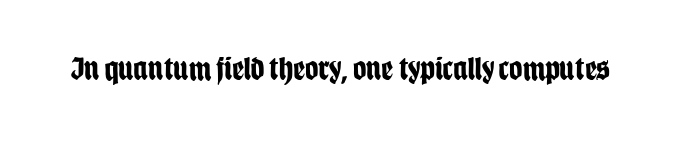
The image shows 33 px bold, condensed sans-serif type, upright; set normal letter spacing, not underlined; low stroke contrast and a large x-height.
